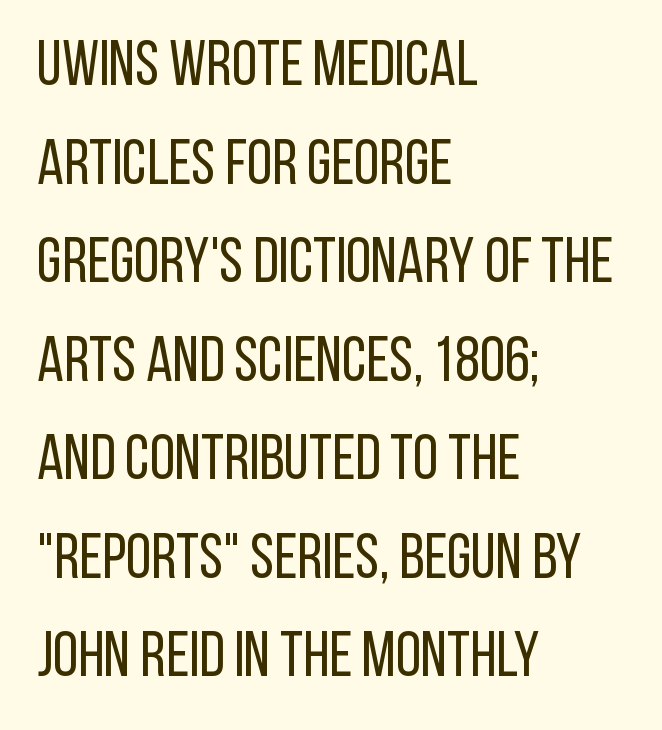
{"serif": "no", "italic": "no", "bold": "no", "weight": "regular", "width": "condensed", "stroke_contrast": "low", "x_height": "large", "monospaced": "no", "underline": "no", "align": "left", "line_spacing": "normal", "line_spacing_ratio": 1.54, "letter_spacing": "normal", "letter_spacing_em": 0.0, "glyph_px": 64}
